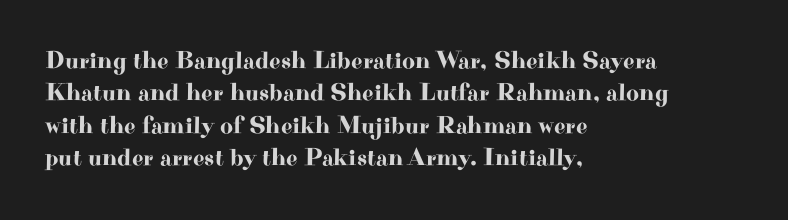
Q: Is the text italic (slanted)? A: No, it is upright.
Q: Is the text underlined? A: No.
Q: How is the paragraph aligned? A: Left-aligned.
Q: Is the spacing between letters normal or unusually wide? A: Normal.
Q: Is the spacing between lines tight, normal or loose? A: Normal.
